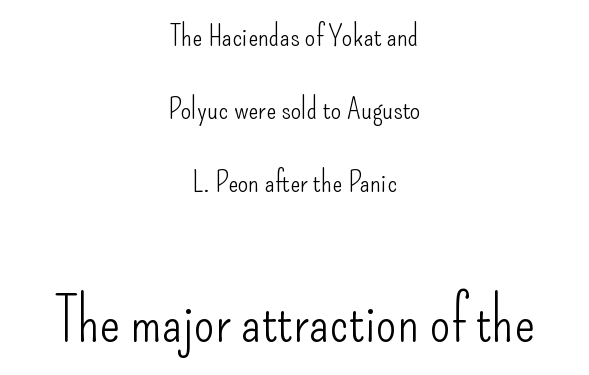
The image shows 60 px light, condensed sans-serif type, upright; set centered, loose line spacing (2.44x), normal letter spacing, not underlined; the second (bottom) block is 2.0x larger; low stroke contrast and a small x-height.
